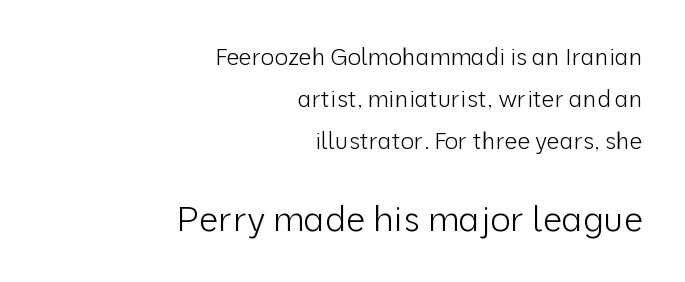
{"serif": "no", "italic": "no", "bold": "no", "weight": "light", "width": "normal", "stroke_contrast": "low", "x_height": "medium", "monospaced": "no", "underline": "no", "align": "right", "line_spacing_ratio": 1.82, "letter_spacing": "normal", "letter_spacing_em": 0.0, "larger_block": "second", "size_ratio": 1.52, "glyph_px": 35}
